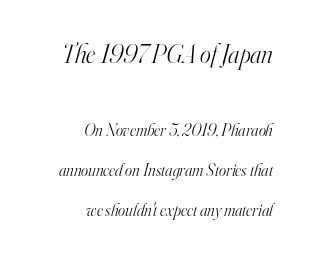
The image shows 26 px text type, italic (leaning right); set right-aligned, loose line spacing (2.36x), normal letter spacing, not underlined; the first (top) block is 1.53x larger.
